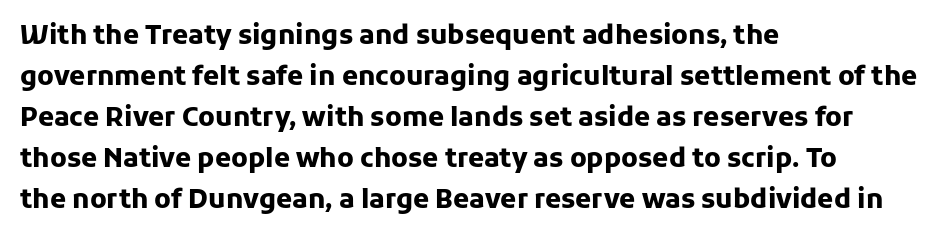
Standard letterfit; no display-style spreading of the glyphs. Compared with typical paragraphs, the rows here are spaced about the same. A bare baseline throughout the passage. Every stem runs plumb, perpendicular to the baseline. The typesetter chose a ragged-right arrangement here. The font is running at its bold setting.
